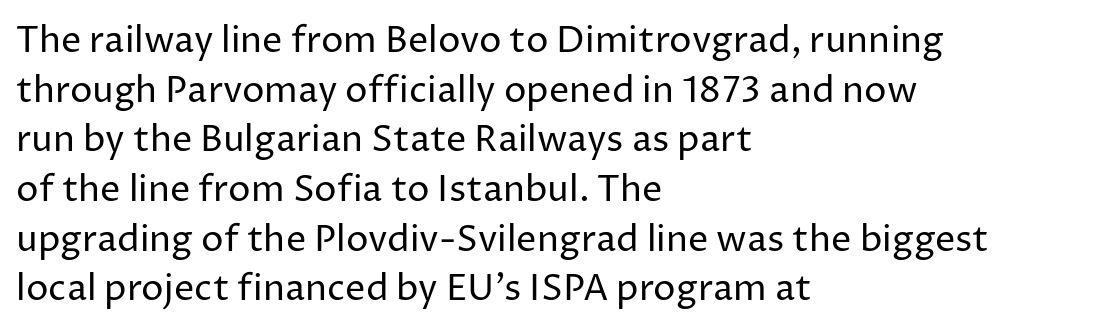
Looks like regular typesetting: each glyph gets only the width it needs. Spacing between characters is what you'd get straight out of the box. Notice how the passage keeps a crisp vertical edge on the left only. Stroke mass is kept to a normal reading level or below. If you measured baseline to baseline, you'd find a middling distance.
